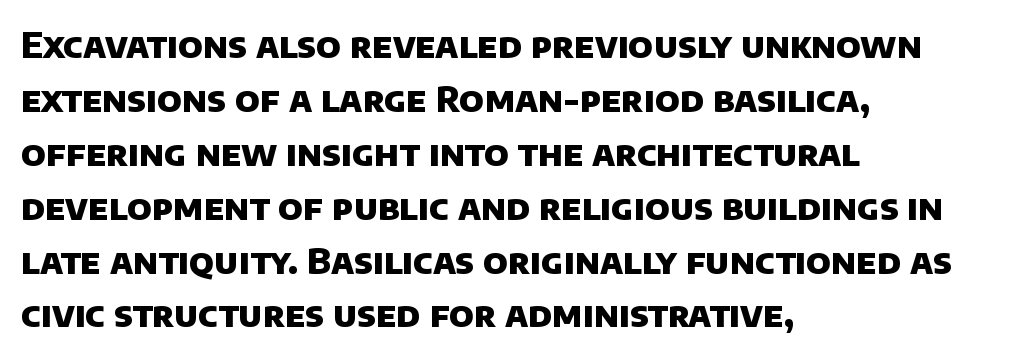
Q: Is the text bold? A: Yes.
Q: Is the typeface a serif or a sans-serif typeface? A: Sans-serif.
Q: Is the text underlined? A: No.
Q: How is the paragraph aligned? A: Left-aligned.
Q: Is the spacing between letters normal or unusually wide? A: Normal.
Q: Is the spacing between lines tight, normal or loose? A: Normal.
Q: Width (condensed, normal, or wide)? A: Normal.
Q: Stroke contrast? A: Low.
Q: x-height? A: Large.
Q: Monospaced? A: No.
